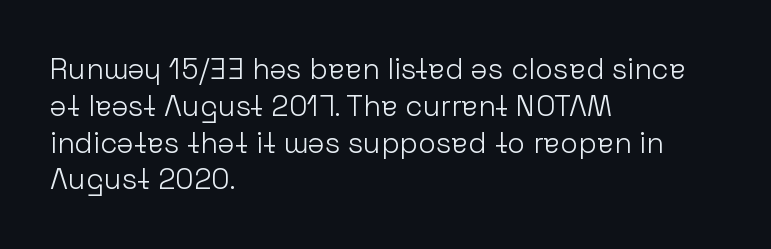
Spacing verdict: proportional, widths tailored to each character. A typesetter would call this zero additional tracking. The rendering uses a moderate line-height, typical for paragraphs. The font sits on the lighter half of the weight spectrum, regular included.
